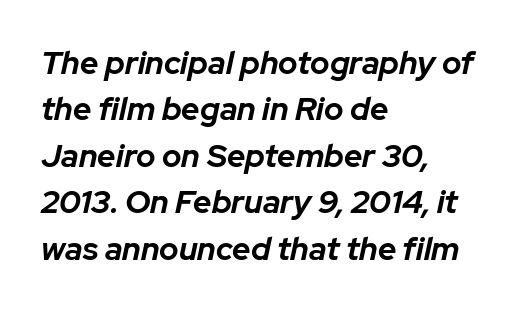
Strokes here are thick enough to call this a true bold. The rag falls on the right side of this text block. Is there much room between lines? A standard amount, neither cramped nor airy. Descender tails drop into unmarked territory. Tall strokes in this sample are angled rather than plumb. Spacing verdict: proportional, widths tailored to each character.
